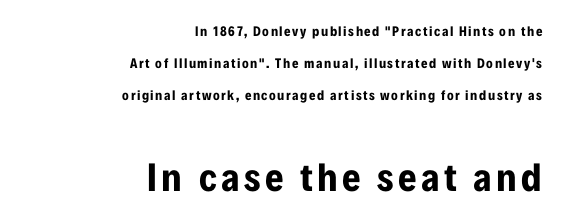
The image shows 40 px bold, condensed sans-serif type, upright; set right-aligned, loose line spacing (2.3x), not underlined; the second (bottom) block is 2.86x larger; low stroke contrast and a medium x-height.
